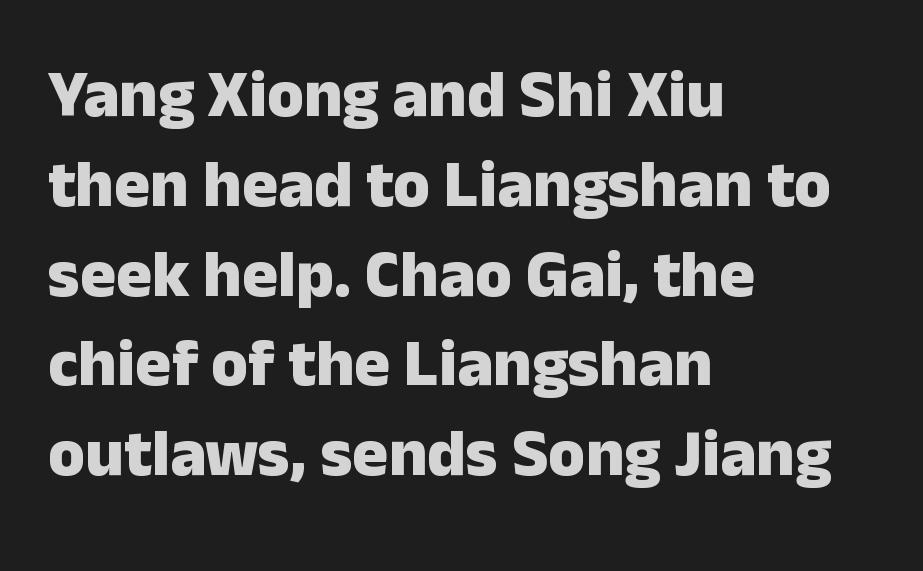
Q: Is the text bold? A: Yes.
Q: Is the text italic (slanted)? A: No, it is upright.
Q: Is the typeface a serif or a sans-serif typeface? A: Sans-serif.
Q: Is the text underlined? A: No.
Q: How is the paragraph aligned? A: Left-aligned.
Q: Is the spacing between letters normal or unusually wide? A: Normal.
Q: Is the spacing between lines tight, normal or loose? A: Normal.
Q: Width (condensed, normal, or wide)? A: Normal.
Q: Stroke contrast? A: Low.
Q: x-height? A: Medium.
Q: Monospaced? A: No.
